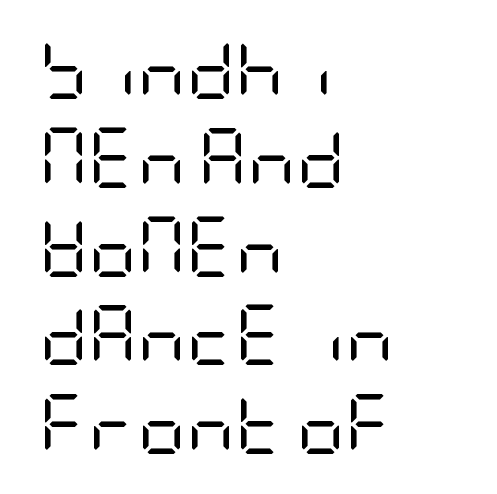
{"serif": "no", "italic": "no", "bold": "no", "weight": "regular", "width": "condensed", "stroke_contrast": "low", "x_height": "large", "underline": "no", "align": "left", "line_spacing": "normal", "line_spacing_ratio": 1.48, "letter_spacing": "normal", "letter_spacing_em": 0.0, "glyph_px": 60}
